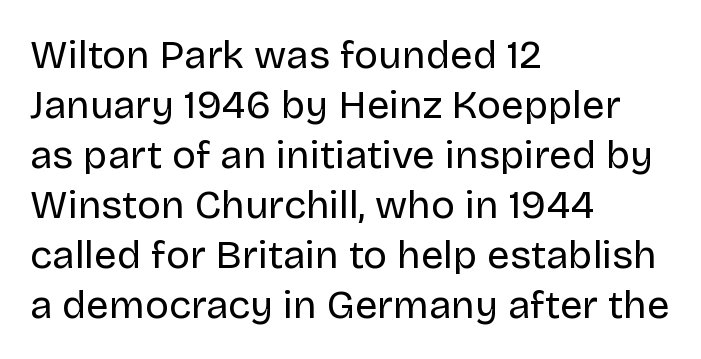
The type family on display is of the sans-serif kind. You can tell it's not italic because the verticals are truly vertical. Reading down the block, your eye returns to a fixed left position each line. The space beneath each line is pristine and unruled. Here the designer chose a conventional face with non-uniform glyph widths.
